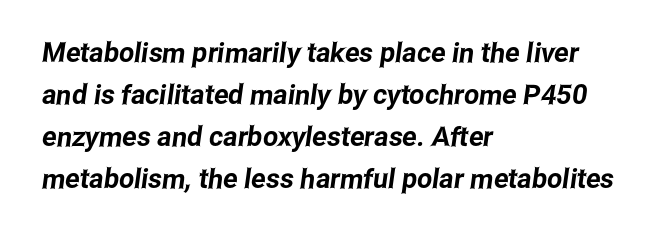
The image shows 27 px text type; set left-aligned, normal line spacing (1.55x), normal letter spacing, not underlined.
